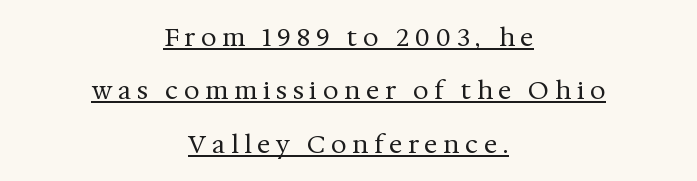
The image shows 25 px text type, upright; set centered, loose line spacing (2.14x), unusually wide letter spacing (+0.23 em), underlined.
